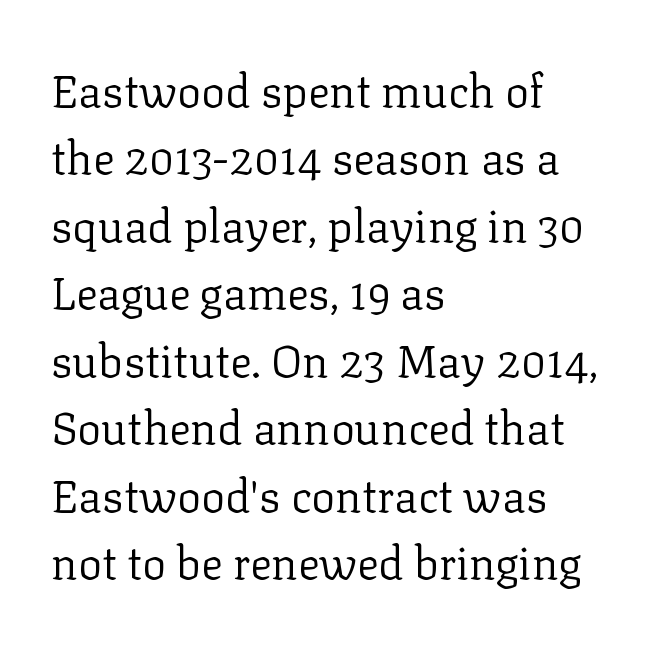
The image shows 45 px regular-weight serif type, upright; set left-aligned, normal line spacing (1.5x), normal letter spacing, not underlined; low stroke contrast and a medium x-height.
